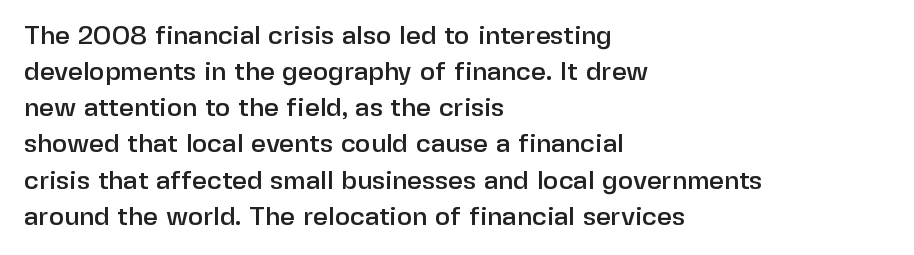
A typesetter would mark this as roman, not italic. Every row of glyphs begins at an identical x-position on the left. Descenders are the only things crossing below the line. Horizontal bands of white between lines are of average thickness.
